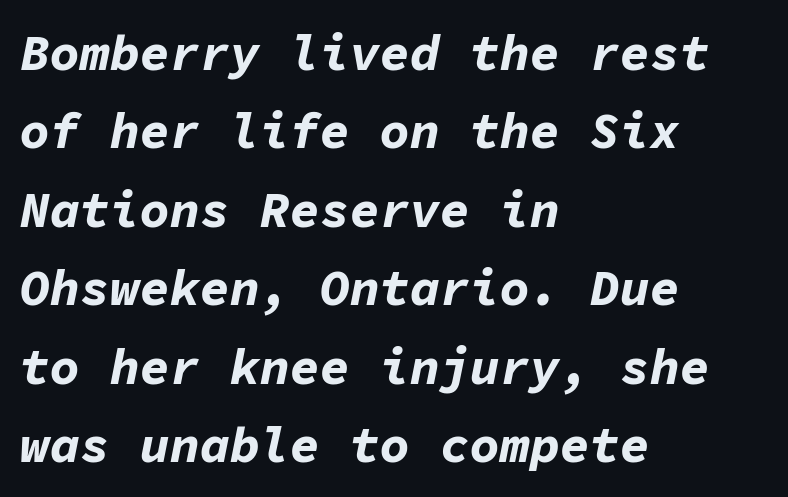
The axis of the letterforms is tilted away from vertical. These lines are rendered in a fixed-pitch font. Plenty of ink on the page — the face is bold. Regarding leading, the lines here are spaced in the standard way. Left-aligned paragraph, ragged on the right.
